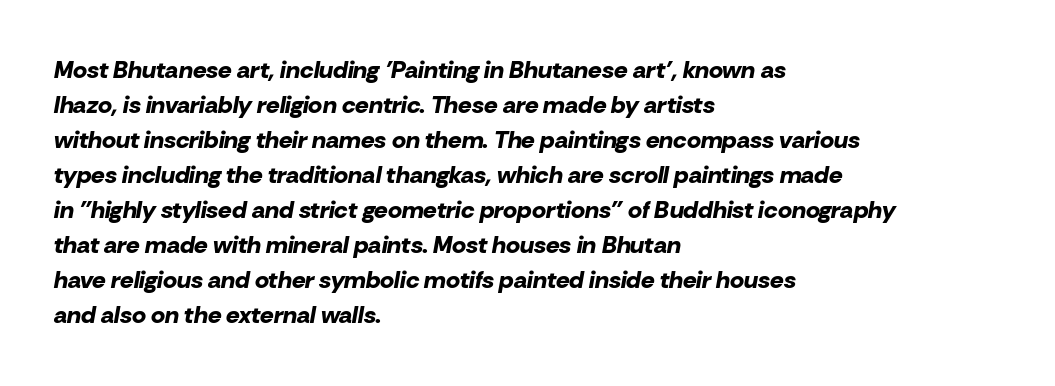
{"italic": "yes", "lean": "right", "slant_degrees": 10, "bold": "yes", "underline": "no", "align": "left", "line_spacing": "normal", "line_spacing_ratio": 1.46, "letter_spacing": "normal", "letter_spacing_em": 0.0, "glyph_px": 24}
